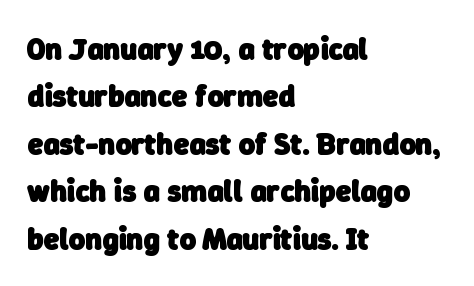
Q: Is the text bold? A: Yes.
Q: Is the typeface a serif or a sans-serif typeface? A: Sans-serif.
Q: Is the text underlined? A: No.
Q: How is the paragraph aligned? A: Left-aligned.
Q: Is the spacing between letters normal or unusually wide? A: Normal.
Q: Is the spacing between lines tight, normal or loose? A: Normal.
Q: Width (condensed, normal, or wide)? A: Normal.
Q: Stroke contrast? A: Low.
Q: x-height? A: Medium.
Q: Monospaced? A: No.
